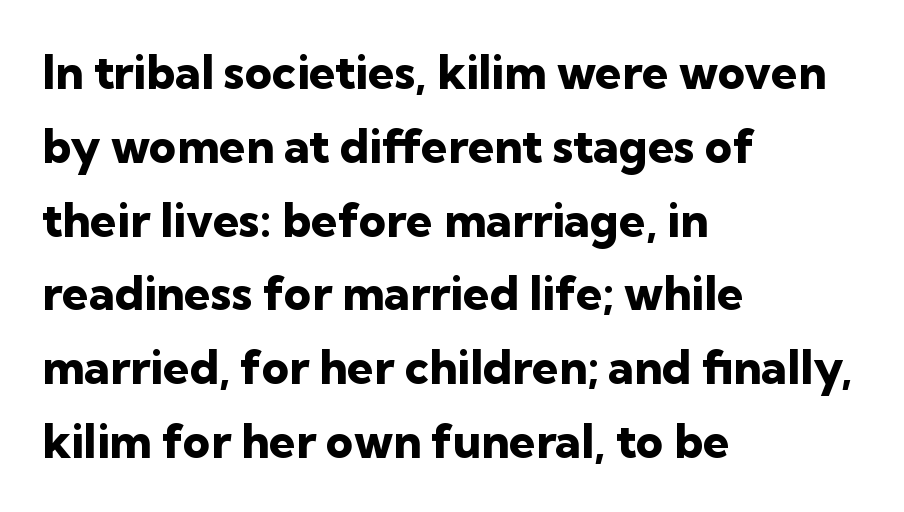
Q: Is the text bold? A: Yes.
Q: Is the text italic (slanted)? A: No, it is upright.
Q: Is the typeface a serif or a sans-serif typeface? A: Sans-serif.
Q: Is the text underlined? A: No.
Q: How is the paragraph aligned? A: Left-aligned.
Q: Is the spacing between letters normal or unusually wide? A: Normal.
Q: Is the spacing between lines tight, normal or loose? A: Normal.
Q: Width (condensed, normal, or wide)? A: Normal.
Q: Stroke contrast? A: Low.
Q: x-height? A: Medium.
Q: Monospaced? A: No.
